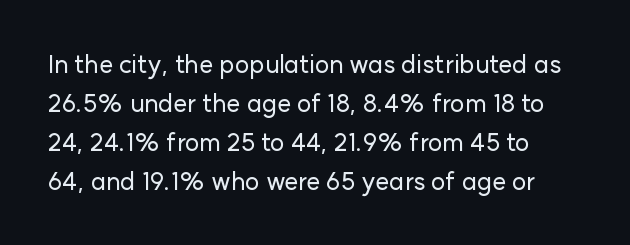
The image shows 25 px text type, upright; set normal line spacing (1.56x), normal letter spacing, not underlined.
